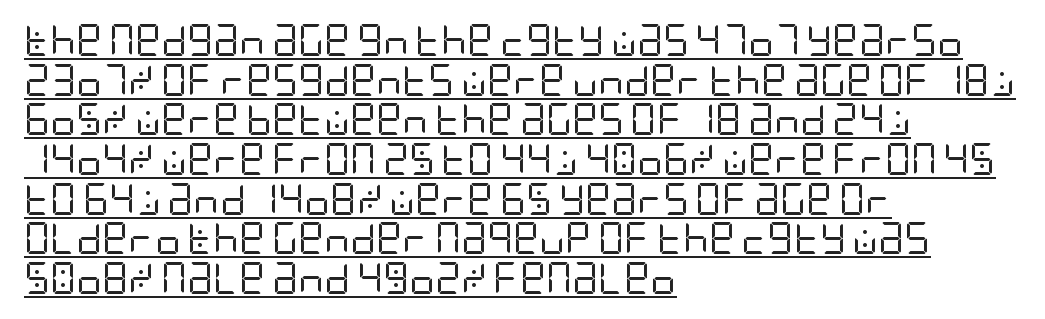
The image shows 32 px regular-weight, condensed sans-serif type, upright; set left-aligned, line spacing 1.24x, normal letter spacing, underlined; low stroke contrast and a large x-height.
